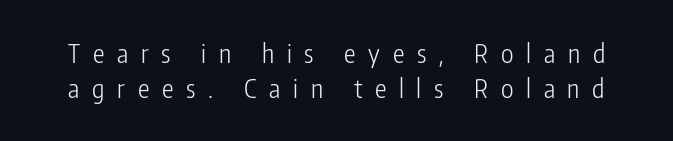
Stems here are at most as thick as an everyday book face. Whoever set this chose a conventional vertical rhythm. Vertical strokes here are truly vertical. A bare baseline throughout the passage.
